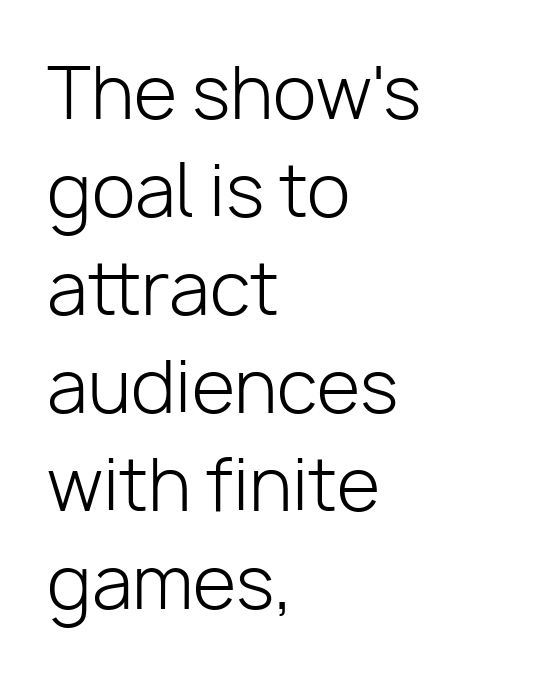
{"serif": "no", "italic": "no", "bold": "no", "weight": "light", "width": "normal", "stroke_contrast": "low", "x_height": "medium", "monospaced": "no", "underline": "no", "align": "left", "line_spacing": "normal", "line_spacing_ratio": 1.38, "letter_spacing": "normal", "letter_spacing_em": 0.0, "glyph_px": 71}
